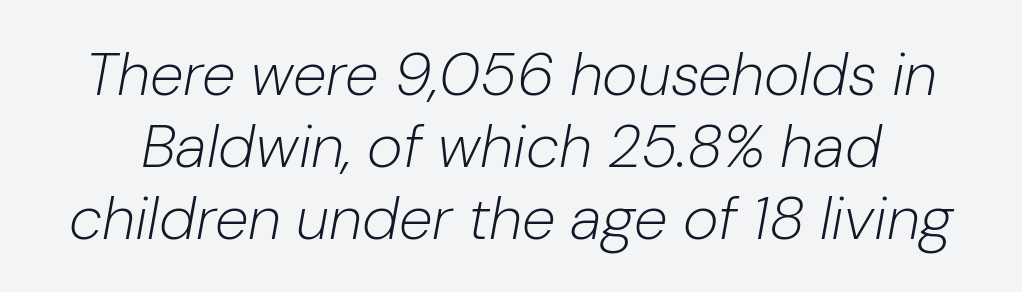
{"italic": "yes", "lean": "right", "slant_degrees": 10, "bold": "no", "weight": "light", "width": "normal", "stroke_contrast": "low", "x_height": "medium", "monospaced": "no", "underline": "no", "line_spacing_ratio": 1.18, "letter_spacing": "normal", "letter_spacing_em": 0.0, "glyph_px": 61}
